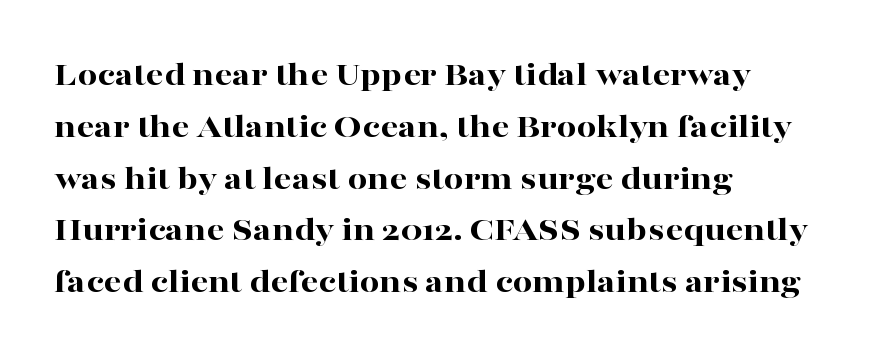
Q: Is the text bold? A: Yes.
Q: Is the text italic (slanted)? A: No, it is upright.
Q: Is the typeface a serif or a sans-serif typeface? A: Serif.
Q: Is the text underlined? A: No.
Q: How is the paragraph aligned? A: Left-aligned.
Q: Is the spacing between letters normal or unusually wide? A: Normal.
Q: Is the spacing between lines tight, normal or loose? A: Normal.
Q: Width (condensed, normal, or wide)? A: Wide.
Q: Stroke contrast? A: High.
Q: x-height? A: Medium.
Q: Monospaced? A: No.
